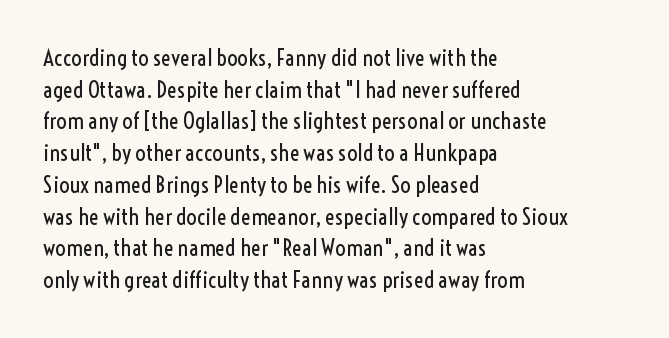
Q: Is the text bold? A: No.
Q: Is the text italic (slanted)? A: No, it is upright.
Q: Is the text underlined? A: No.
Q: How is the paragraph aligned? A: Left-aligned.
Q: Is the spacing between letters normal or unusually wide? A: Normal.
Q: Is the spacing between lines tight, normal or loose? A: Normal.
